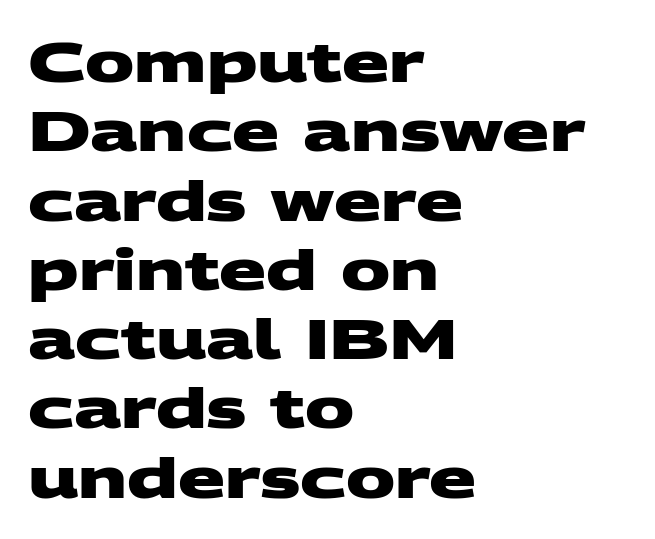
The image shows 55 px heavy, wide sans-serif type; set left-aligned, normal line spacing (1.26x), normal letter spacing, not underlined; medium stroke contrast and a large x-height.
